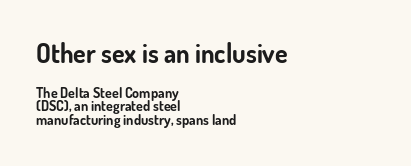
Honestly, there is no underline to notice here at all. Notice how the passage keeps a crisp vertical edge on the left only. Standard letterfit; no display-style spreading of the glyphs. In terms of leading, this rendering errs on the cramped side.
